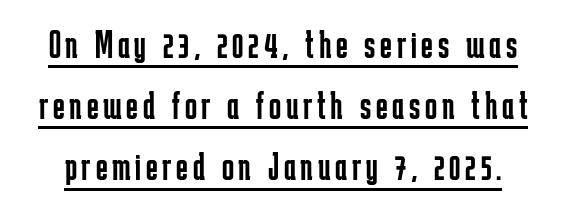
The image shows 40 px regular-weight, condensed sans-serif type, upright; set normal line spacing (1.53x), underlined; low stroke contrast and a medium x-height.
